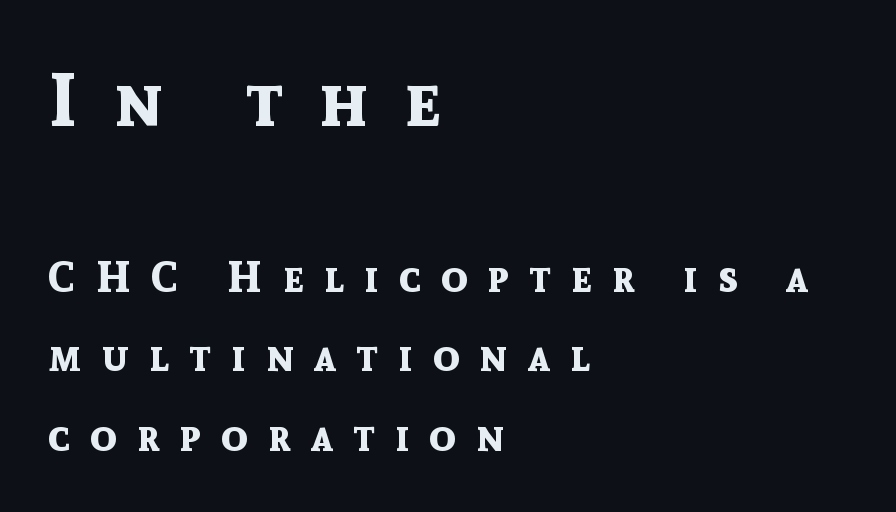
The image shows 75 px bold sans-serif type, upright; set left-aligned, line spacing 1.85x, unusually wide letter spacing (+0.47 em), not underlined; the first (top) block is 1.74x larger; a medium x-height.
